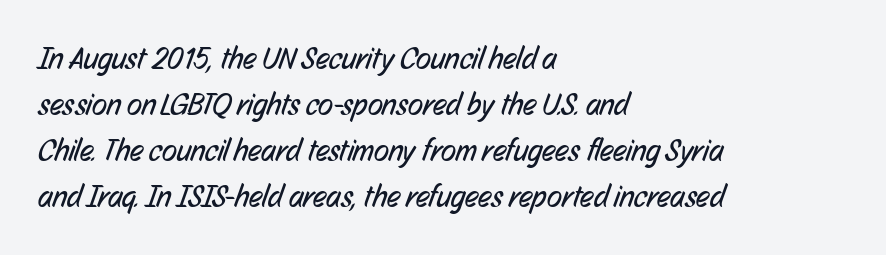
Observe the absence of serifs on each vertical stroke in this sample. Think standard paragraph weight, or any step lighter than that. Where is the straight margin? On the left. Vertically, the passage feels balanced, rows spaced as you'd expect. These lines are rendered in a variable-pitch font.
